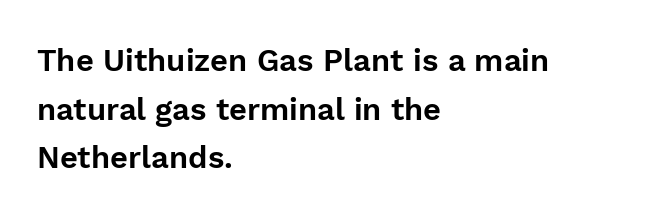
Nope, no serifs anywhere on these letters. The letters stand upright; this is a roman face. These lines sit exactly where default settings would place them. The zone under the glyphs is completely vacant. Does extra space separate the letters? No, they use regular spacing.
